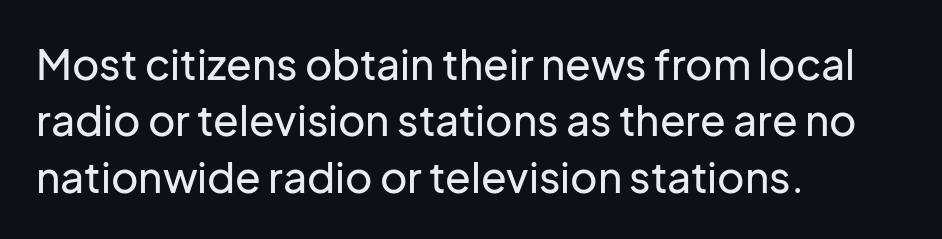
The image shows 42 px sans-serif type, upright; set left-aligned, normal line spacing (1.34x), normal letter spacing, not underlined; low stroke contrast and a medium x-height.
